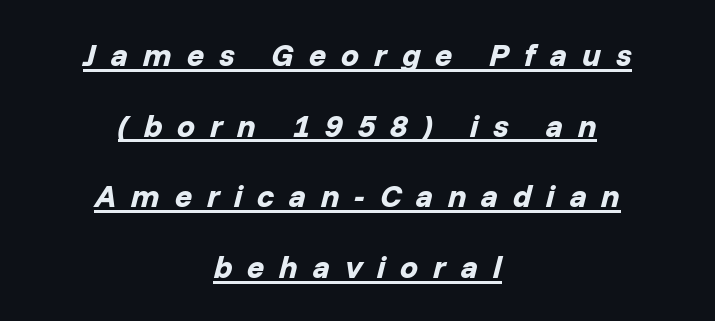
Q: Is the text bold? A: Yes.
Q: Is the text italic (slanted)? A: Yes, it leans right by about 14 degrees.
Q: Is the text underlined? A: Yes.
Q: How is the paragraph aligned? A: Centered.
Q: Is the spacing between letters normal or unusually wide? A: Unusually wide.
Q: Is the spacing between lines tight, normal or loose? A: Loose.
Q: Width (condensed, normal, or wide)? A: Normal.
Q: Stroke contrast? A: Low.
Q: x-height? A: Medium.
Q: Monospaced? A: No.
